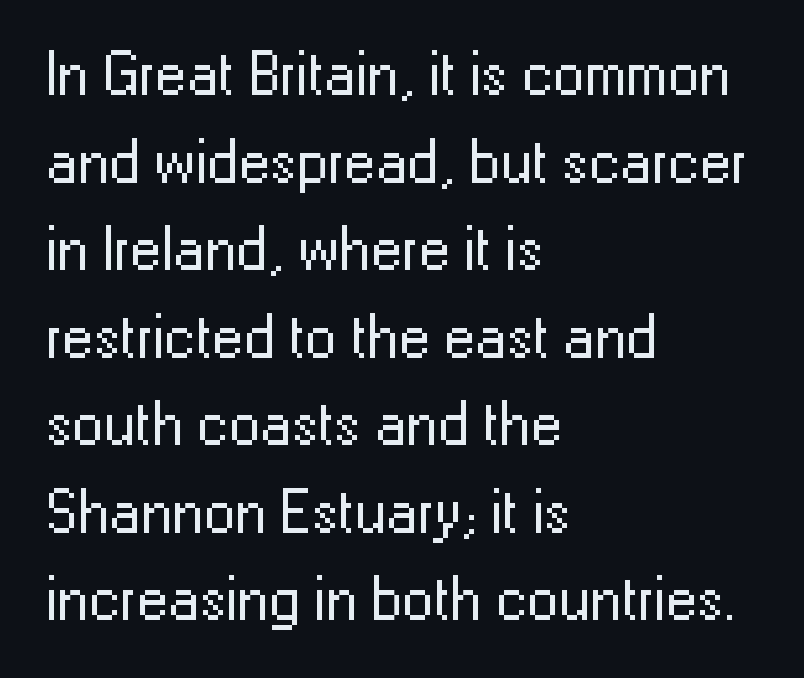
{"serif": "no", "italic": "no", "bold": "no", "weight": "regular", "width": "normal", "stroke_contrast": "low", "x_height": "medium", "monospaced": "no", "underline": "no", "align": "left", "line_spacing": "normal", "line_spacing_ratio": 1.39, "letter_spacing": "normal", "letter_spacing_em": 0.0, "glyph_px": 63}
